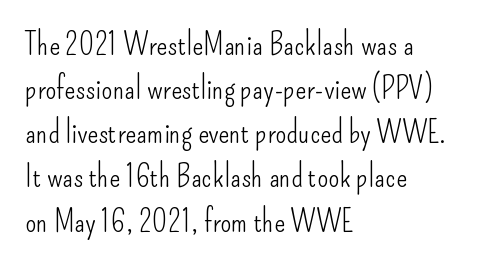
Q: Is the text bold? A: No.
Q: Is the text italic (slanted)? A: No, it is upright.
Q: Is the typeface a serif or a sans-serif typeface? A: Sans-serif.
Q: Is the text underlined? A: No.
Q: How is the paragraph aligned? A: Left-aligned.
Q: Is the spacing between letters normal or unusually wide? A: Normal.
Q: Is the spacing between lines tight, normal or loose? A: Normal.
Q: Width (condensed, normal, or wide)? A: Condensed.
Q: Stroke contrast? A: Low.
Q: x-height? A: Small.
Q: Monospaced? A: No.
